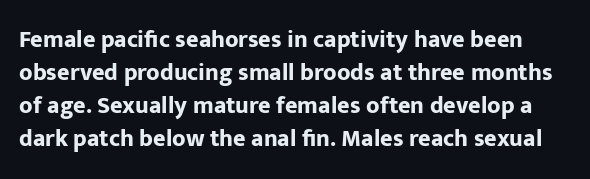
{"italic": "no", "bold": "yes", "underline": "no", "line_spacing": "normal", "line_spacing_ratio": 1.38, "letter_spacing": "normal", "letter_spacing_em": 0.0, "glyph_px": 24}
